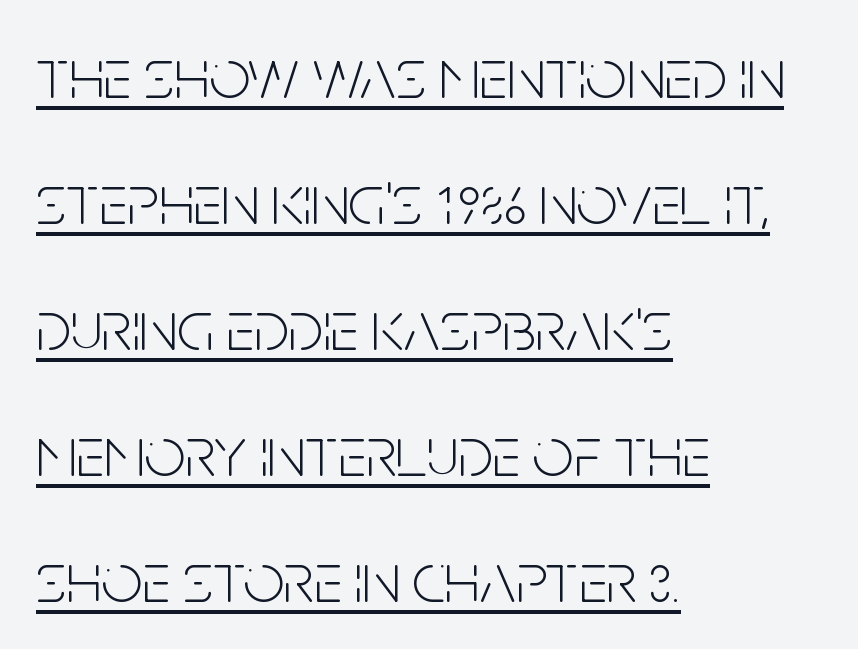
{"serif": "no", "italic": "no", "bold": "no", "weight": "light", "width": "condensed", "stroke_contrast": "low", "x_height": "large", "monospaced": "no", "underline": "yes", "align": "left", "line_spacing_ratio": 1.75, "letter_spacing": "normal", "letter_spacing_em": 0.0, "glyph_px": 72}
